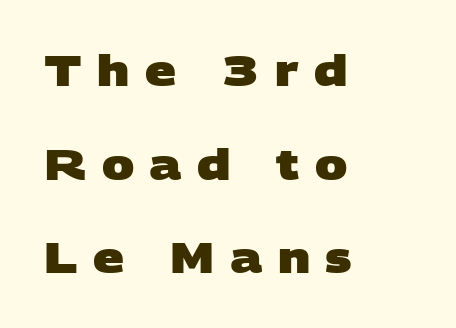
Typographically, this falls in the sans-serif category. Underline: absent. The letterforms stand isolated, each surrounded by extra space. Heavy-handed strokes throughout: this text is bold.
